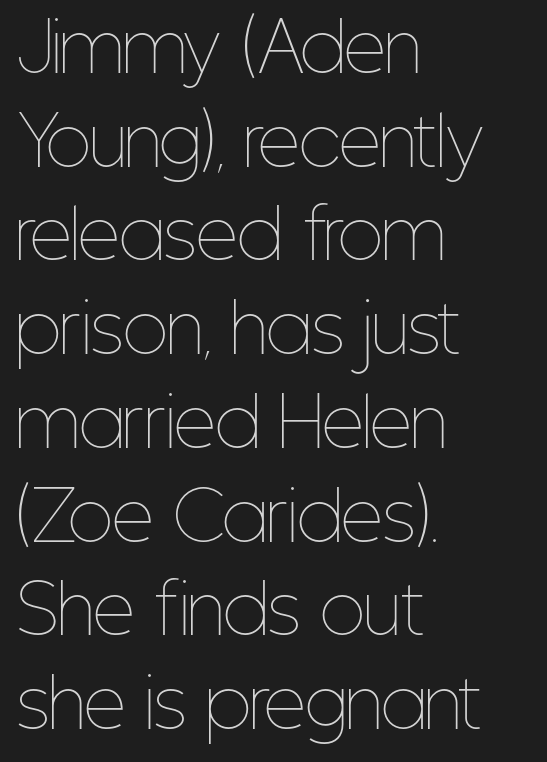
Q: Is the text bold? A: No.
Q: Is the text italic (slanted)? A: No, it is upright.
Q: Is the text underlined? A: No.
Q: How is the paragraph aligned? A: Left-aligned.
Q: Is the spacing between letters normal or unusually wide? A: Normal.
Q: Is the spacing between lines tight, normal or loose? A: Normal.
Q: Width (condensed, normal, or wide)? A: Condensed.
Q: Stroke contrast? A: Low.
Q: x-height? A: Medium.
Q: Monospaced? A: No.
